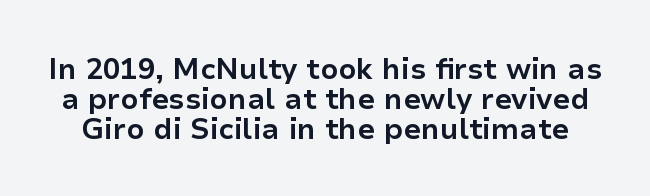
Q: Is the text bold? A: Yes.
Q: Is the text italic (slanted)? A: No, it is upright.
Q: Is the typeface a serif or a sans-serif typeface? A: Sans-serif.
Q: Is the text underlined? A: No.
Q: Is the spacing between letters normal or unusually wide? A: Normal.
Q: Is the spacing between lines tight, normal or loose? A: Tight.
Q: Width (condensed, normal, or wide)? A: Normal.
Q: Stroke contrast? A: Low.
Q: x-height? A: Medium.
Q: Monospaced? A: No.
